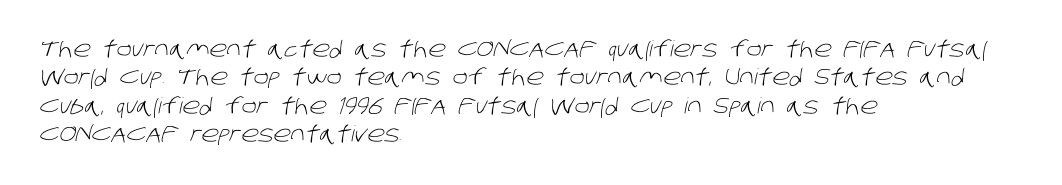
Q: Is the text bold? A: No.
Q: Is the text underlined? A: No.
Q: How is the paragraph aligned? A: Left-aligned.
Q: Is the spacing between letters normal or unusually wide? A: Normal.
Q: Is the spacing between lines tight, normal or loose? A: Normal.
